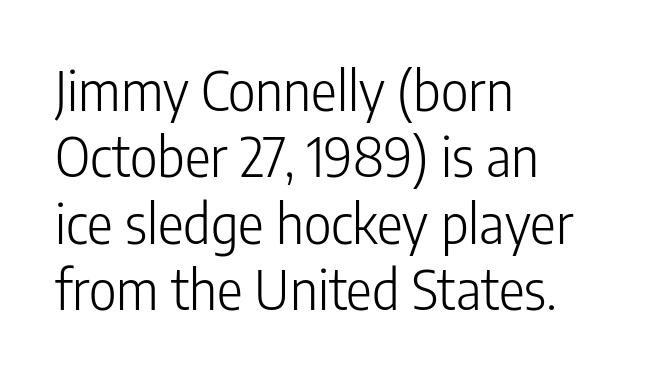
{"serif": "no", "italic": "no", "bold": "no", "weight": "light", "width": "condensed", "stroke_contrast": "low", "x_height": "medium", "monospaced": "no", "underline": "no", "align": "left", "line_spacing_ratio": 1.23, "letter_spacing": "normal", "letter_spacing_em": 0.0, "glyph_px": 54}
